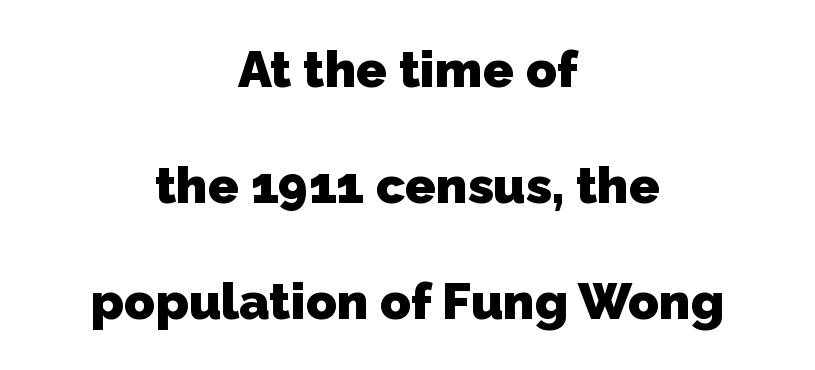
Q: Is the text bold? A: Yes.
Q: Is the typeface a serif or a sans-serif typeface? A: Sans-serif.
Q: Is the text underlined? A: No.
Q: How is the paragraph aligned? A: Centered.
Q: Is the spacing between letters normal or unusually wide? A: Normal.
Q: Is the spacing between lines tight, normal or loose? A: Loose.
Q: Width (condensed, normal, or wide)? A: Normal.
Q: Stroke contrast? A: Low.
Q: x-height? A: Medium.
Q: Monospaced? A: No.
